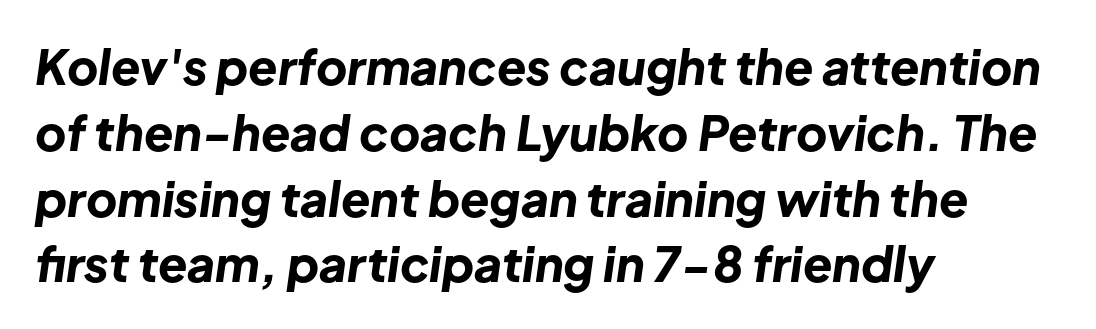
Layout note: lines flush left. Words float on clear page, feet unadorned. The letterforms sit shoulder to shoulder at normal distance. Emphasis by weight is at full strength: bold. The face used here is proportionally spaced, like ordinary book or web type.
